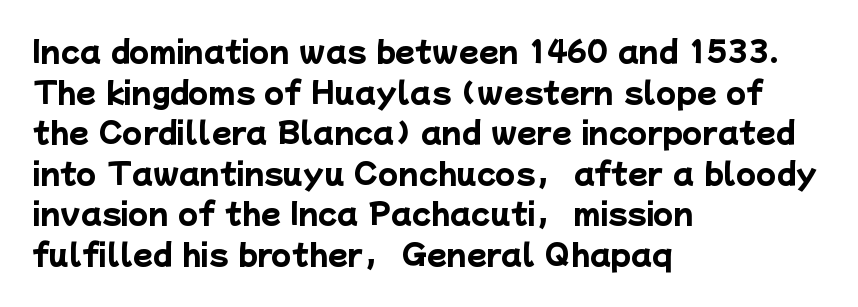
The type family on display is of the sans-serif kind. These lines keep a tight, regular rhythm from letter to letter. One-word summary of the alignment: left. Students, observe: this is what conventionally led text looks like. Heavy-handed strokes throughout: this text is bold. Beneath every word, the page is bare.
